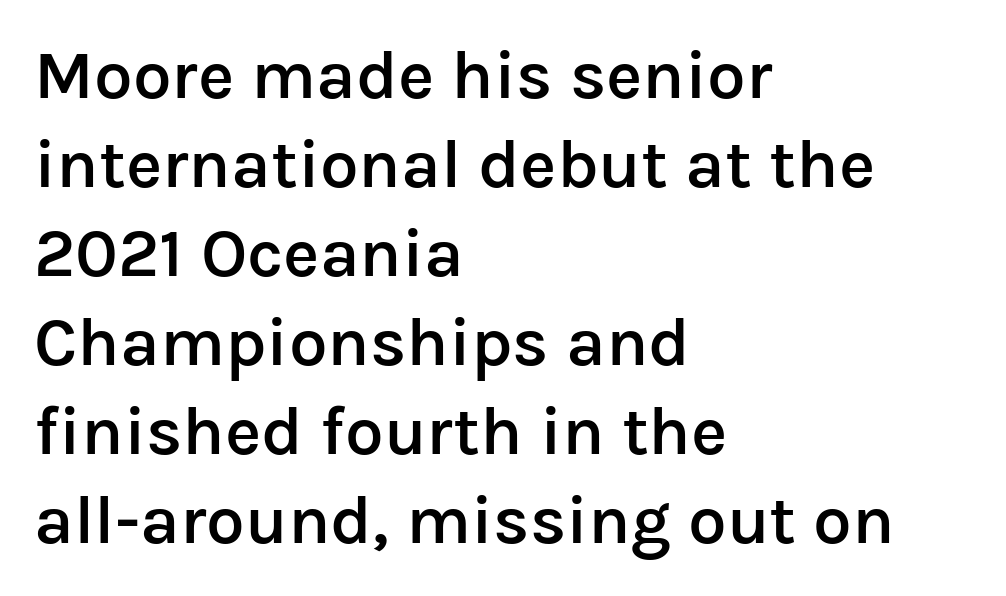
The image shows 69 px semibold sans-serif type, upright; set left-aligned, normal line spacing (1.29x), normal letter spacing, not underlined; low stroke contrast and a medium x-height.
